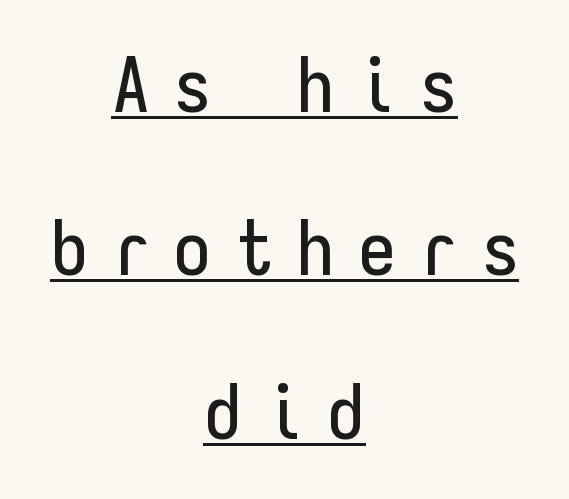
The paragraph has two soft edges and a firm central axis. The rendering shows plain stroke endings on the letterforms — a sans-serif design. The rendering uses the underline text-decoration. In terms of leading, this rendering errs on the spacious side. Is there any slant? The stems are plumb. The letters are spread apart with noticeably loose tracking.
